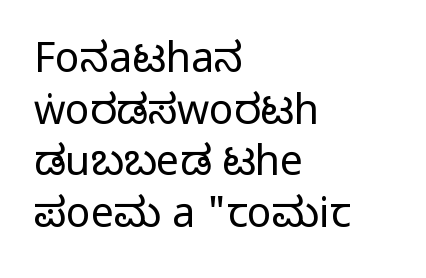
{"serif": "no", "italic": "no", "bold": "no", "weight": "regular", "width": "condensed", "stroke_contrast": "low", "x_height": "large", "monospaced": "no", "underline": "no", "align": "left", "line_spacing": "normal", "line_spacing_ratio": 1.26, "letter_spacing": "normal", "letter_spacing_em": 0.0, "glyph_px": 41}
